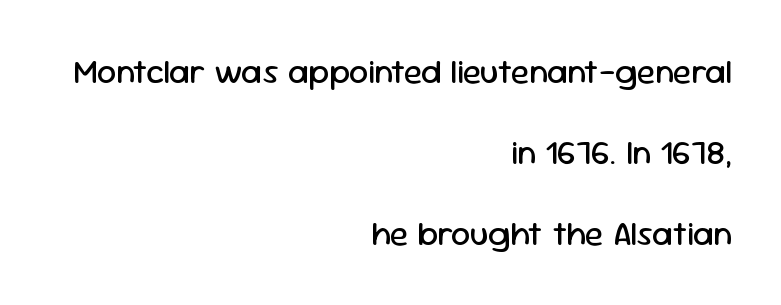
Proportional: the letters do not fall into vertical columns. Underlining? Definitely not there. Font category for this specimen: sans-serif. Honestly, the rows look like they've been pulled way apart. A roman cut, with each character standing at attention. Tracking here is standard; glyphs follow each other at the usual distance.
